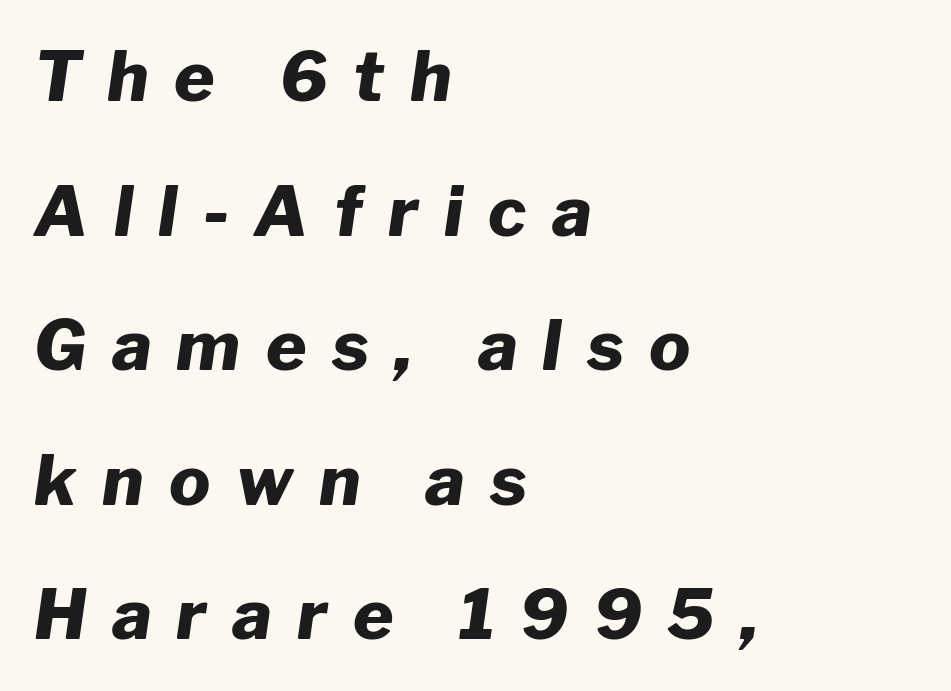
Q: Is the text bold? A: Yes.
Q: Is the text italic (slanted)? A: Yes, it leans right by about 8 degrees.
Q: Is the text underlined? A: No.
Q: How is the paragraph aligned? A: Left-aligned.
Q: Is the spacing between letters normal or unusually wide? A: Unusually wide.
Q: Is the spacing between lines tight, normal or loose? A: Loose.
Q: Width (condensed, normal, or wide)? A: Normal.
Q: Stroke contrast? A: Low.
Q: x-height? A: Medium.
Q: Monospaced? A: No.
